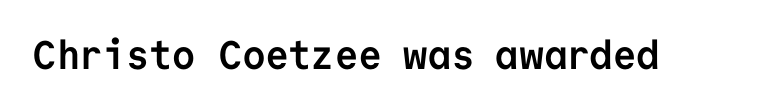
Q: Is the text bold? A: Yes.
Q: Is the text italic (slanted)? A: No, it is upright.
Q: Is the typeface a serif or a sans-serif typeface? A: Sans-serif.
Q: Is the text underlined? A: No.
Q: Is the spacing between letters normal or unusually wide? A: Normal.
Q: Width (condensed, normal, or wide)? A: Normal.
Q: Stroke contrast? A: Low.
Q: x-height? A: Medium.
Q: Monospaced? A: Yes.
